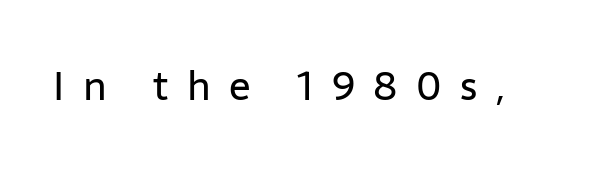
Q: Is the text bold? A: No.
Q: Is the text italic (slanted)? A: No, it is upright.
Q: Is the typeface a serif or a sans-serif typeface? A: Sans-serif.
Q: Is the text underlined? A: No.
Q: Is the spacing between letters normal or unusually wide? A: Unusually wide.
Q: Width (condensed, normal, or wide)? A: Normal.
Q: Stroke contrast? A: Low.
Q: x-height? A: Medium.
Q: Monospaced? A: No.
